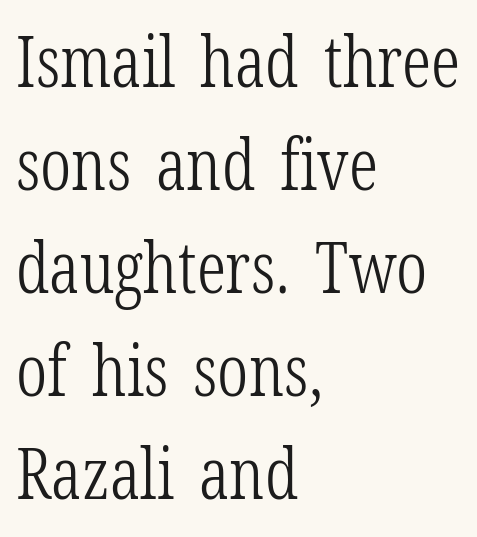
Where is the straight margin? On the left. Each new line begins a customary step beneath the previous one. Old-style or modern, the face here clearly has serifs. Nobody drew a line under any word here. You could call the tracking neutral — neither tight nor loose. Spacing verdict: proportional, widths tailored to each character.
